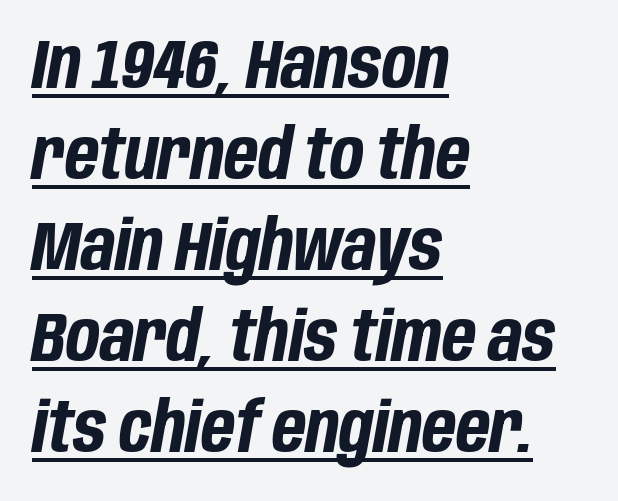
{"italic": "yes", "lean": "right", "slant_degrees": 10, "bold": "yes", "weight": "bold", "width": "condensed", "stroke_contrast": "low", "x_height": "large", "monospaced": "no", "underline": "yes", "align": "left", "line_spacing": "normal", "line_spacing_ratio": 1.3, "letter_spacing": "normal", "letter_spacing_em": 0.0, "glyph_px": 70}
